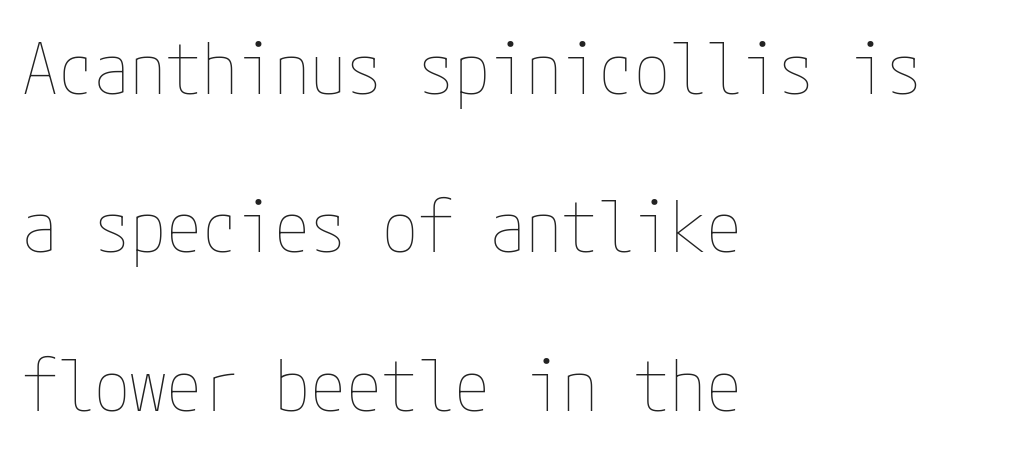
Q: Is the text bold? A: No.
Q: Is the text italic (slanted)? A: No, it is upright.
Q: Is the text underlined? A: No.
Q: How is the paragraph aligned? A: Left-aligned.
Q: Is the spacing between letters normal or unusually wide? A: Normal.
Q: Is the spacing between lines tight, normal or loose? A: Loose.
Q: Width (condensed, normal, or wide)? A: Condensed.
Q: Stroke contrast? A: Low.
Q: x-height? A: Medium.
